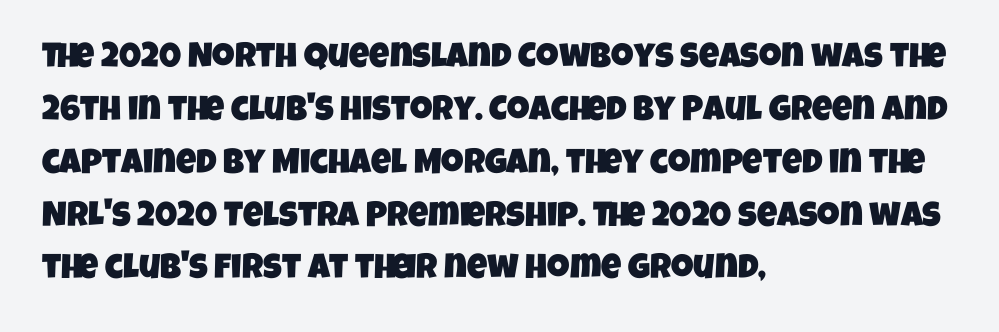
The image shows 35 px condensed sans-serif type; set left-aligned, normal line spacing (1.51x), normal letter spacing, not underlined; low stroke contrast and a large x-height.
